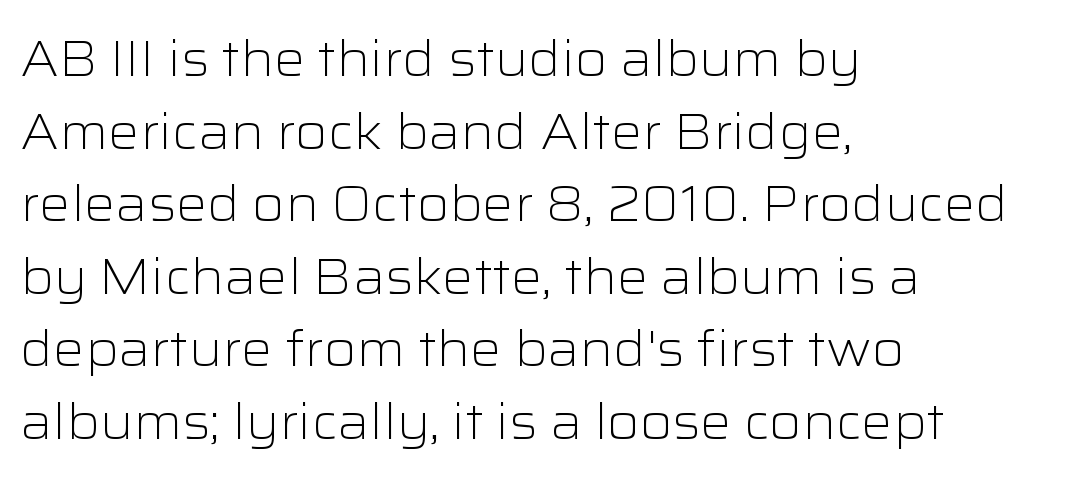
The letters sit at their default tracking, neither squeezed nor spread. The passage shown is not underscored anywhere. Proportional: the letters do not fall into vertical columns. The letters carry no serifs — their stems end cleanly without finishing strokes.
